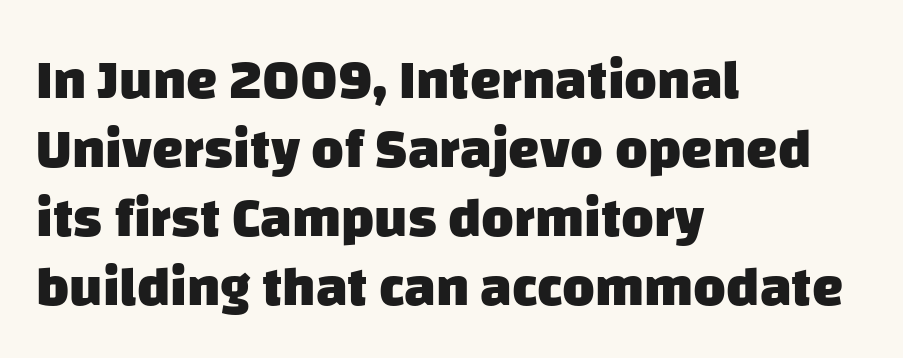
The image shows 56 px heavy sans-serif type; set left-aligned, line spacing 1.23x, normal letter spacing, not underlined; low stroke contrast and a large x-height.
